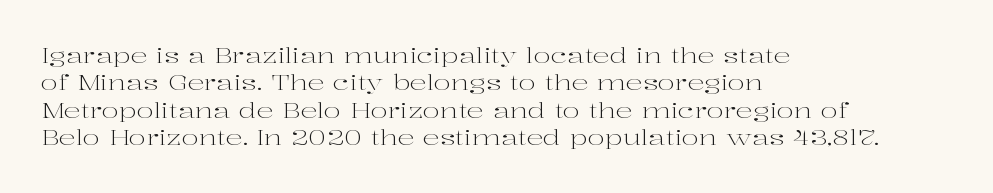
Reading down the block, your eye returns to a fixed left position each line. The weight tops out at a normal text grade. Interline gaps are of average width in this sample. The letters sit at their default tracking, neither squeezed nor spread.
